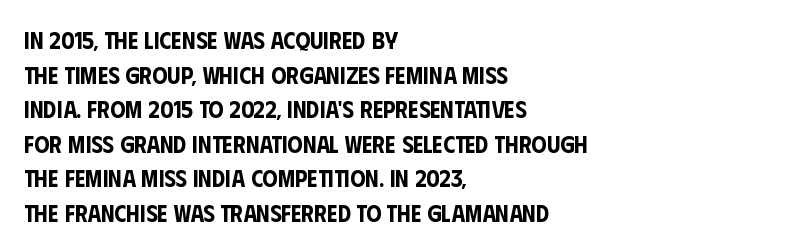
Q: Is the text italic (slanted)? A: No, it is upright.
Q: Is the text underlined? A: No.
Q: How is the paragraph aligned? A: Left-aligned.
Q: Is the spacing between letters normal or unusually wide? A: Normal.
Q: Is the spacing between lines tight, normal or loose? A: Normal.
